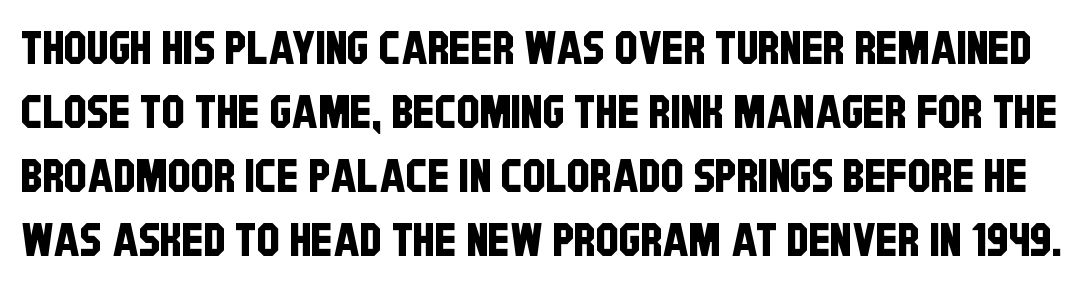
The gap between lines stays unmarked. The face used here is proportionally spaced, like ordinary book or web type. Nothing sits at the stroke ends, so this counts as sans-serif. Characters follow at the spacing the type designer built in. Is there much room between lines? A standard amount, neither cramped nor airy.
